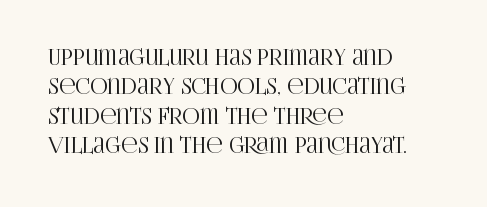
{"italic": "no", "underline": "no", "align": "left", "line_spacing": "normal", "line_spacing_ratio": 1.34, "letter_spacing": "normal", "letter_spacing_em": 0.0, "glyph_px": 22}
